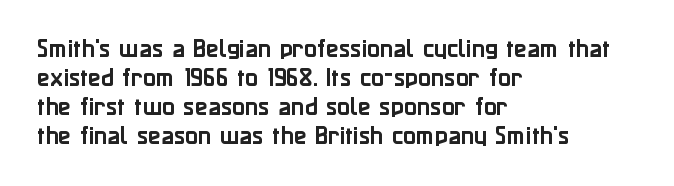
Does the leading feel generous? No, just average. Nobody touched the tracking dial on this one. This is the regular roman posture of the typeface. Visually the block forms a straight wall on the left and a jagged coastline on the right.
